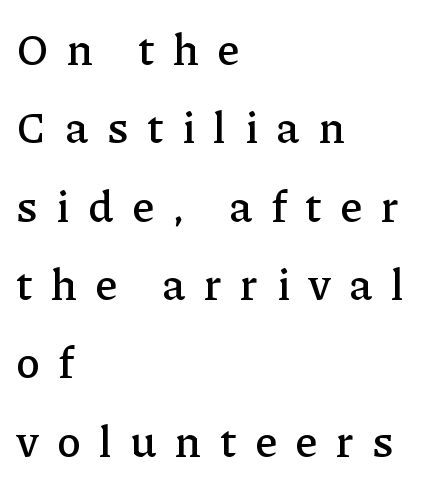
A typesetter would call this proportional, since set widths differ per character. The passage is arranged the way most books set body copy — flush left. Here the glyphs are tracked loosely, breaking word shapes into spaced letters. Glance below the letters and you will spot only blank space. Note: serifs present on the glyphs. Is there any slant? The stems are plumb.
